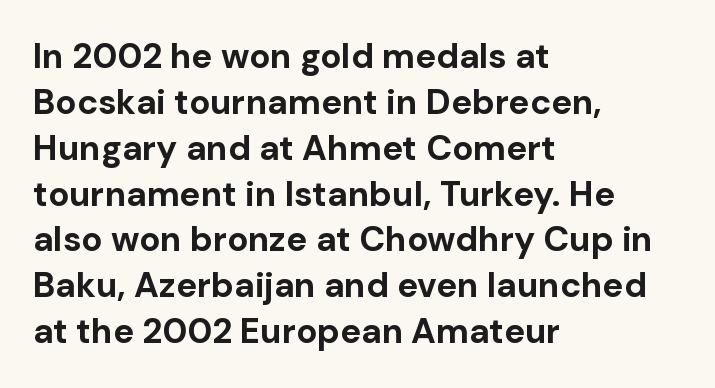
{"serif": "no", "italic": "no", "bold": "yes", "weight": "bold", "width": "normal", "stroke_contrast": "low", "x_height": "medium", "monospaced": "no", "underline": "no", "align": "left", "line_spacing": "normal", "line_spacing_ratio": 1.31, "letter_spacing": "normal", "letter_spacing_em": 0.0, "glyph_px": 35}
